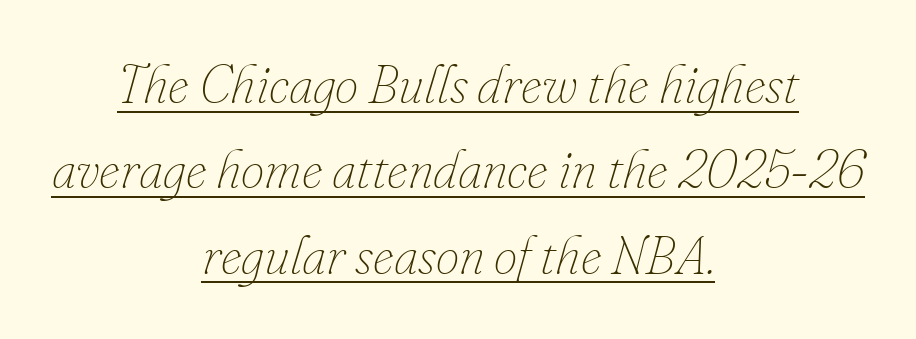
Q: Is the text bold? A: No.
Q: Is the text italic (slanted)? A: Yes, it leans right by about 16 degrees.
Q: Is the text underlined? A: Yes.
Q: How is the paragraph aligned? A: Centered.
Q: Is the spacing between letters normal or unusually wide? A: Normal.
Q: Is the spacing between lines tight, normal or loose? A: Normal.
Q: Width (condensed, normal, or wide)? A: Normal.
Q: Stroke contrast? A: Low.
Q: x-height? A: Small.
Q: Monospaced? A: No.
